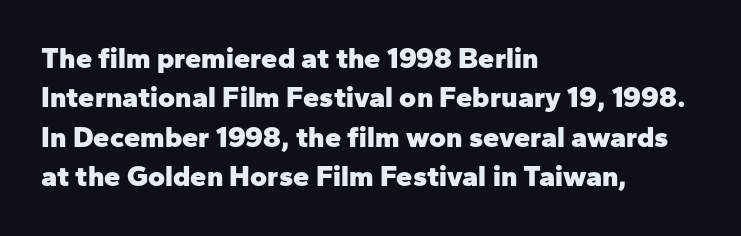
{"serif": "no", "italic": "no", "bold": "yes", "weight": "heavy", "width": "normal", "stroke_contrast": "low", "x_height": "medium", "monospaced": "no", "underline": "no", "align": "left", "line_spacing": "normal", "line_spacing_ratio": 1.36, "letter_spacing": "normal", "letter_spacing_em": 0.0, "glyph_px": 29}
